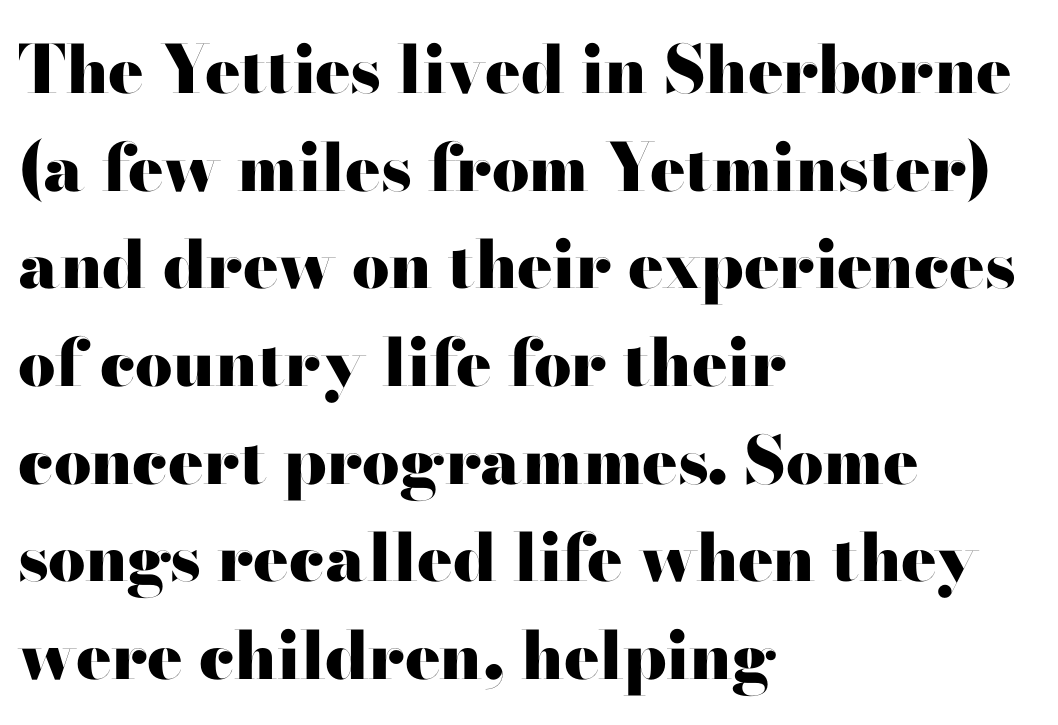
{"serif": "no", "italic": "no", "bold": "yes", "weight": "heavy", "width": "wide", "stroke_contrast": "high", "x_height": "small", "monospaced": "no", "underline": "no", "align": "left", "line_spacing": "normal", "line_spacing_ratio": 1.48, "letter_spacing": "normal", "letter_spacing_em": 0.0, "glyph_px": 66}
